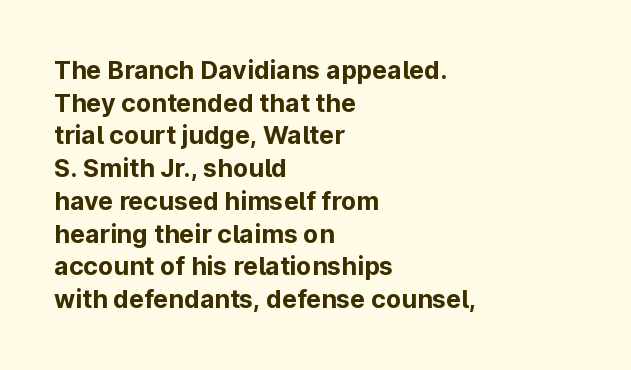
The image shows 25 px bold type, upright; set left-aligned, normal line spacing (1.31x), normal letter spacing, not underlined.
